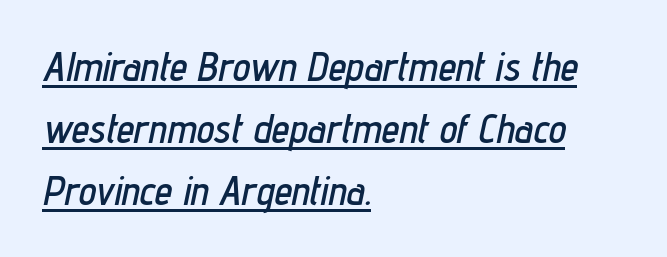
The face used here is proportionally spaced, like ordinary book or web type. The text carries the slant typical of an italic or oblique font. Honestly, the row spacing looks completely unremarkable. Has an underline been added? It has. Tracking value appears to be zero — textbook default spacing. In CSS terms this would be text-align: left.
